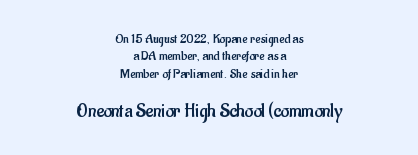
Q: Is the text bold? A: No.
Q: Is the text italic (slanted)? A: No, it is upright.
Q: Is the text underlined? A: No.
Q: How is the paragraph aligned? A: Centered.
Q: Is the spacing between letters normal or unusually wide? A: Normal.
Q: Which block of text is set in a larger size, the first (top) or the second (bottom)? A: The second (bottom) one.
